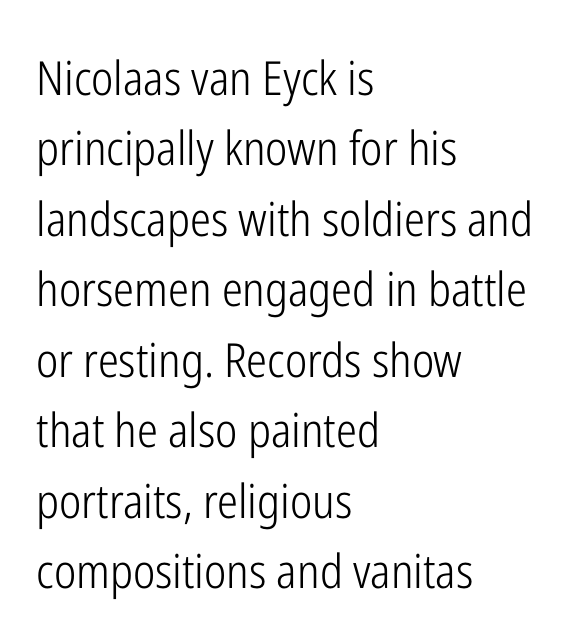
{"serif": "no", "italic": "no", "bold": "no", "weight": "light", "width": "condensed", "stroke_contrast": "low", "x_height": "medium", "monospaced": "no", "underline": "no", "align": "left", "line_spacing": "normal", "line_spacing_ratio": 1.5, "letter_spacing": "normal", "letter_spacing_em": 0.0, "glyph_px": 47}
